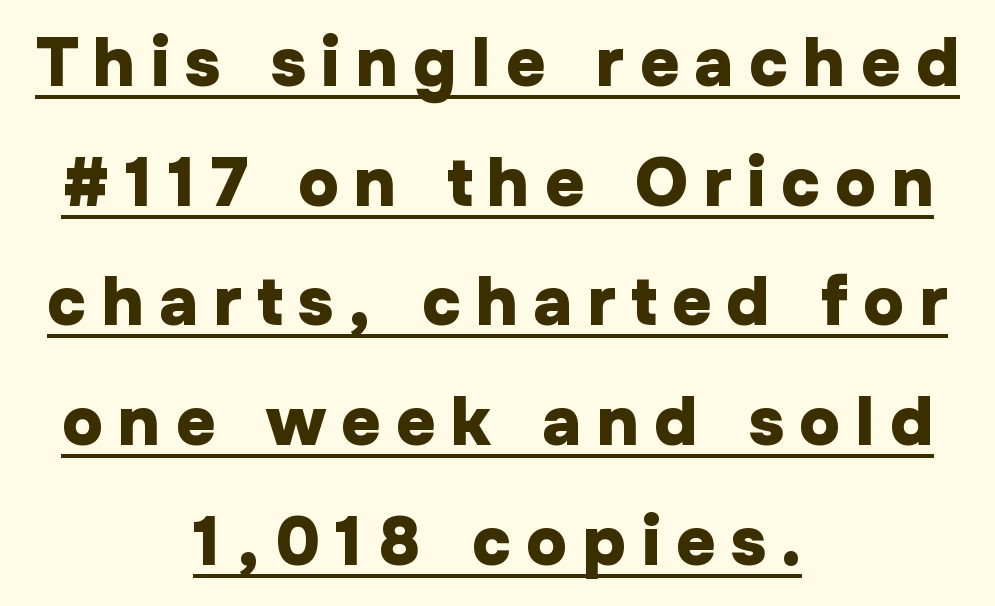
Q: Is the text bold? A: Yes.
Q: Is the text italic (slanted)? A: No, it is upright.
Q: Is the typeface a serif or a sans-serif typeface? A: Sans-serif.
Q: Is the text underlined? A: Yes.
Q: How is the paragraph aligned? A: Centered.
Q: Is the spacing between letters normal or unusually wide? A: Unusually wide.
Q: Width (condensed, normal, or wide)? A: Normal.
Q: Stroke contrast? A: Low.
Q: x-height? A: Medium.
Q: Monospaced? A: No.
